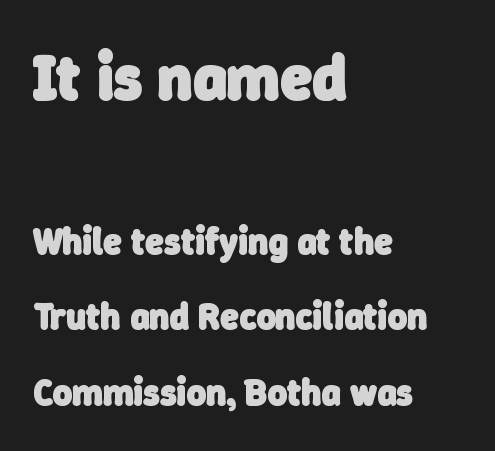
{"serif": "no", "bold": "yes", "weight": "heavy", "width": "normal", "stroke_contrast": "low", "x_height": "medium", "monospaced": "no", "underline": "no", "align": "left", "line_spacing": "loose", "line_spacing_ratio": 2.04, "letter_spacing": "normal", "letter_spacing_em": 0.0, "larger_block": "first", "size_ratio": 1.73, "glyph_px": 64}
